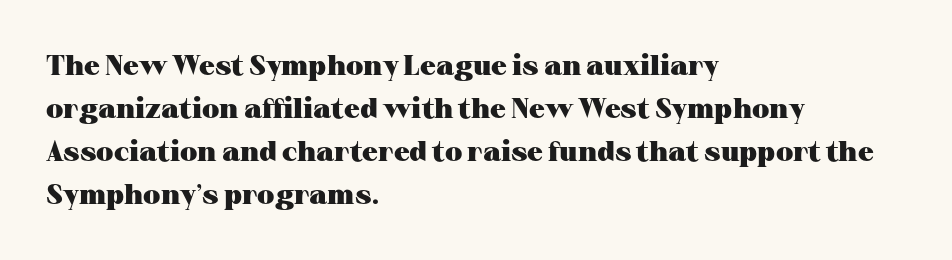
The image shows 28 px heavy, wide serif type, upright; set left-aligned, normal line spacing (1.53x), normal letter spacing, not underlined; medium stroke contrast and a medium x-height.
